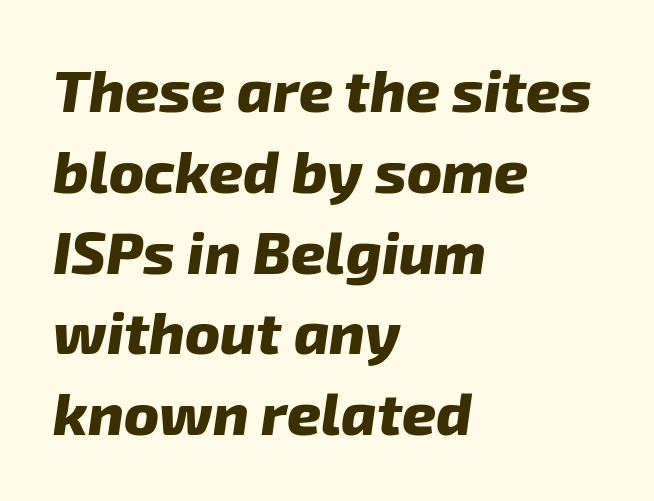
The font's italic variant was chosen for this text. Normally led — the rows are evenly, conventionally spaced. As a designer I'd log this as weight 700, bold. The rendering anchors every line to the left-hand side. Is the letter spacing exaggerated? No — it looks like the ordinary default.
